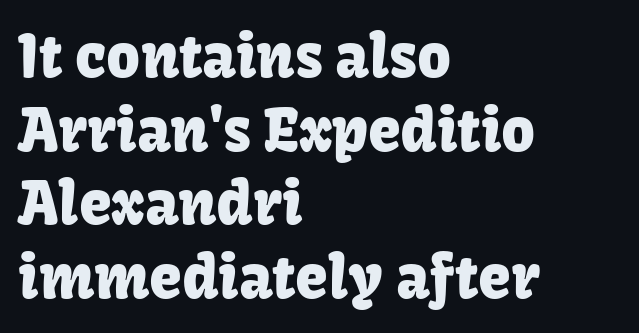
Q: Is the text italic (slanted)? A: No, it is upright.
Q: Is the typeface a serif or a sans-serif typeface? A: Sans-serif.
Q: Is the text underlined? A: No.
Q: How is the paragraph aligned? A: Left-aligned.
Q: Is the spacing between letters normal or unusually wide? A: Normal.
Q: Is the spacing between lines tight, normal or loose? A: Normal.
Q: Width (condensed, normal, or wide)? A: Normal.
Q: Stroke contrast? A: Low.
Q: x-height? A: Medium.
Q: Monospaced? A: No.
